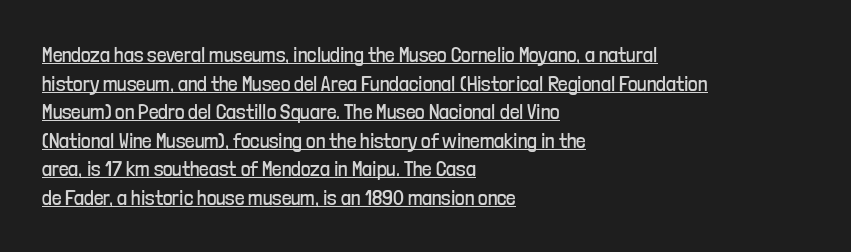
{"italic": "no", "bold": "no", "underline": "yes", "align": "left", "line_spacing": "normal", "line_spacing_ratio": 1.36, "letter_spacing": "normal", "letter_spacing_em": 0.0, "glyph_px": 21}
